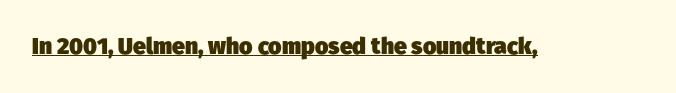
Q: Is the text bold? A: Yes.
Q: Is the text underlined? A: Yes.
Q: Is the spacing between letters normal or unusually wide? A: Normal.
